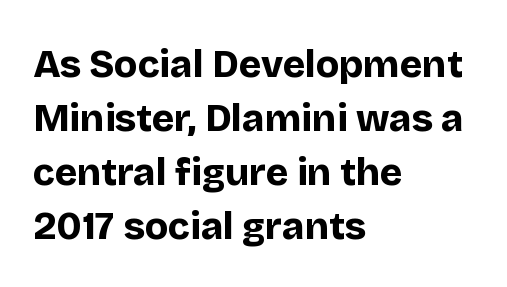
Q: Is the text bold? A: Yes.
Q: Is the text italic (slanted)? A: No, it is upright.
Q: Is the typeface a serif or a sans-serif typeface? A: Sans-serif.
Q: Is the text underlined? A: No.
Q: How is the paragraph aligned? A: Left-aligned.
Q: Is the spacing between letters normal or unusually wide? A: Normal.
Q: Is the spacing between lines tight, normal or loose? A: Normal.
Q: Width (condensed, normal, or wide)? A: Normal.
Q: Stroke contrast? A: Low.
Q: x-height? A: Large.
Q: Monospaced? A: No.
